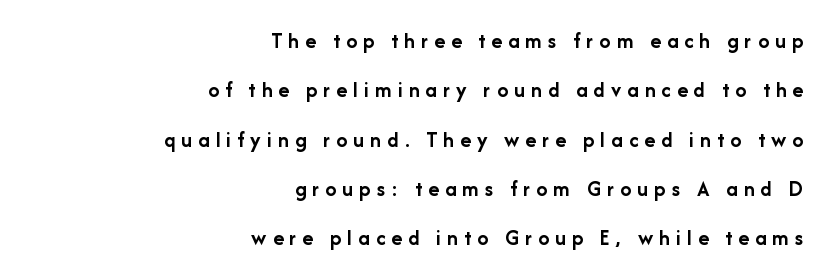
The letters stand upright; this is a roman face. Each new line begins a long way beneath the previous one. The space beneath each line is pristine and unruled. The face used here is rendered with a markedly widened letterfit.
